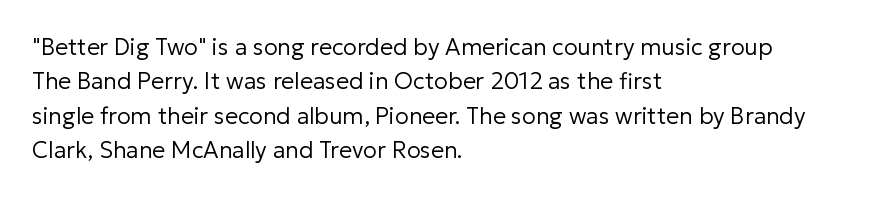
The vertical gap from one line to the next is medium. These lines were composed using upright roman letters. Horizontal alignment here is leftward, the default for most running prose. The gaps between neighbouring characters are ordinary and unremarkable. Weight: regular or lighter.
